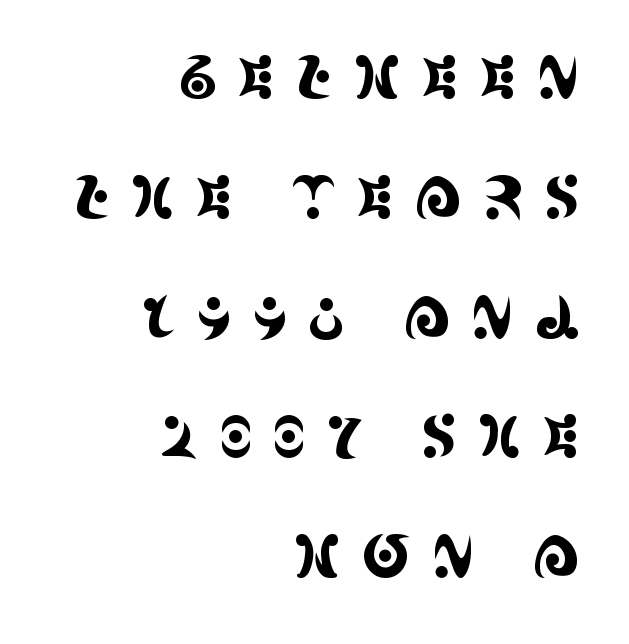
Descender tails drop into unmarked territory. This sample trades compactness for vertical openness between lines. In CSS terms this would be text-align: right. The passage shown is typed in a proportional face where columns would drift. This sample uses an upright cut, with every glyph sitting square on the baseline.
